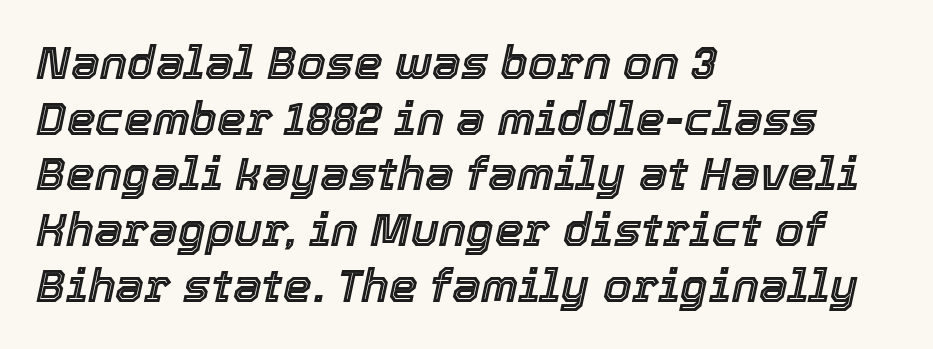
Nobody touched the tracking dial on this one. Every row of glyphs begins at an identical x-position on the left. Bare-footed words on every line. The letters advance in unequal steps, a hallmark of proportional type. Compared with ordinary roman type, these characters are visibly tilted.
